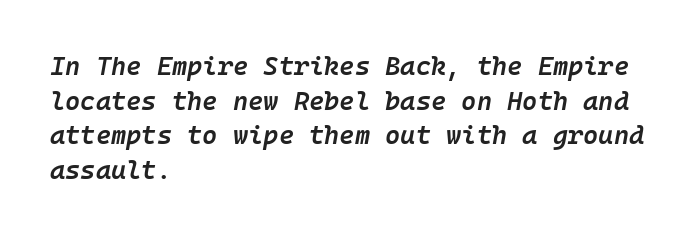
{"italic": "yes", "lean": "right", "slant_degrees": 10, "bold": "semi", "underline": "no", "align": "left", "line_spacing": "normal", "line_spacing_ratio": 1.33, "letter_spacing": "normal", "letter_spacing_em": 0.0, "glyph_px": 26}
